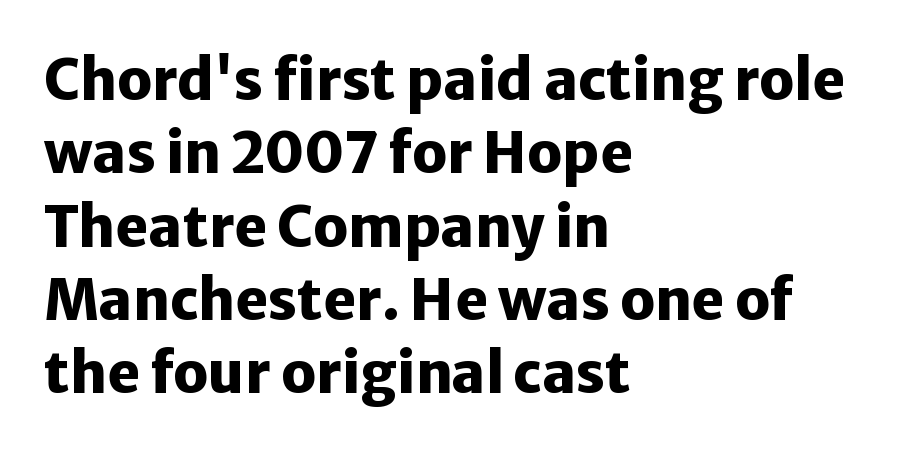
The space between consecutive lines is moderate. Each line starts at the same left margin while the right side varies. No italicization has been applied; the sample stays upright. The passage shown has conventional tracking throughout. Its strokes are broad and dark, the hallmark of bold type. Nothing sits at the stroke ends, so this counts as sans-serif.
